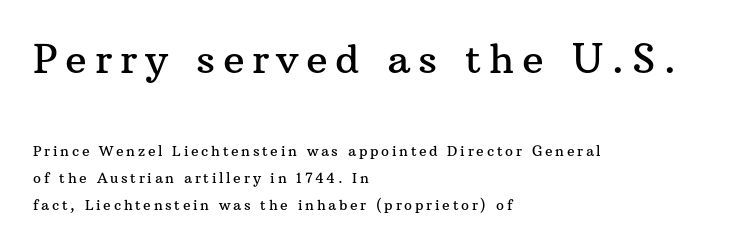
{"serif": "yes", "italic": "no", "width": "normal", "stroke_contrast": "medium", "x_height": "medium", "monospaced": "no", "underline": "no", "align": "left", "line_spacing": "loose", "line_spacing_ratio": 1.93, "larger_block": "first", "size_ratio": 2.86, "glyph_px": 40}
